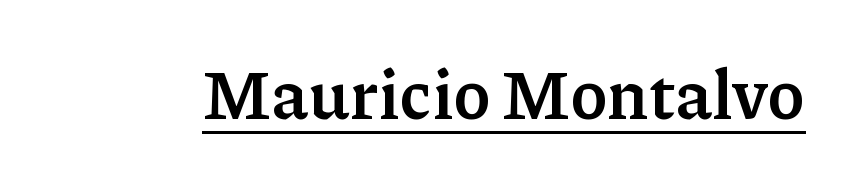
{"serif": "yes", "italic": "no", "bold": "yes", "weight": "semibold", "width": "normal", "stroke_contrast": "low", "x_height": "medium", "monospaced": "no", "underline": "yes", "letter_spacing": "normal", "letter_spacing_em": 0.0, "glyph_px": 69}
